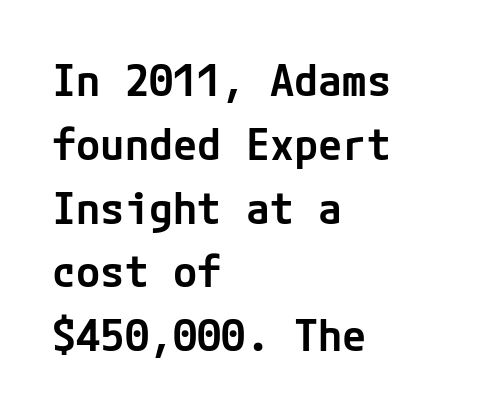
The rag falls on the right side of this text block. Ordinary non-slanted type is in use. The rendering keeps characters at their native spacing. Has an underline been added? It has not. Each glyph is drawn with semibold strokes, heavier than normal yet not fully bold.
